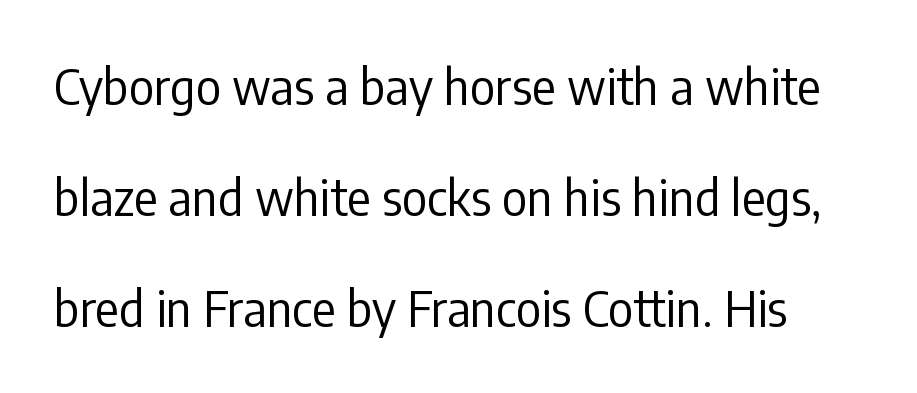
{"serif": "no", "italic": "no", "bold": "no", "weight": "regular", "width": "condensed", "stroke_contrast": "low", "x_height": "medium", "monospaced": "no", "underline": "no", "line_spacing": "loose", "line_spacing_ratio": 2.27, "letter_spacing": "normal", "letter_spacing_em": 0.0, "glyph_px": 49}
